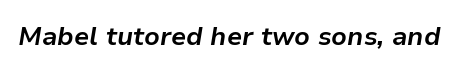
Emphasis-style slanted type is in use. The letterforms sit shoulder to shoulder at normal distance. The typesetting leans heavy: a genuine bold. Words float on clear page, feet unadorned.
